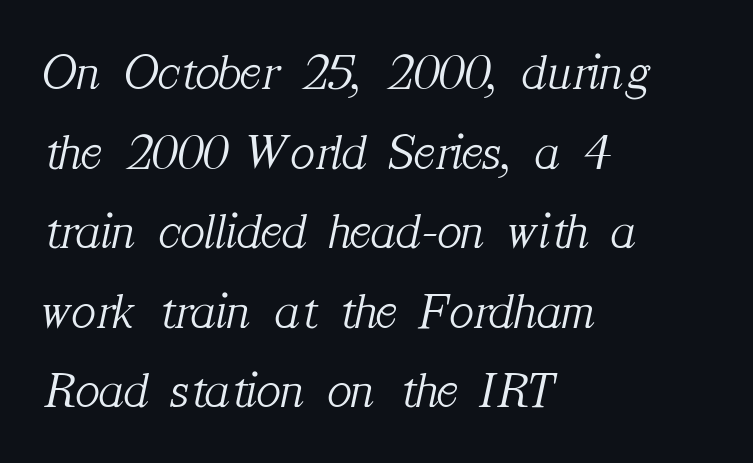
Q: Is the text bold? A: No.
Q: Is the text italic (slanted)? A: Yes, it leans right by about 12 degrees.
Q: Is the typeface a serif or a sans-serif typeface? A: Serif.
Q: Is the text underlined? A: No.
Q: How is the paragraph aligned? A: Left-aligned.
Q: Is the spacing between letters normal or unusually wide? A: Normal.
Q: Is the spacing between lines tight, normal or loose? A: Normal.
Q: Width (condensed, normal, or wide)? A: Normal.
Q: Stroke contrast? A: Medium.
Q: x-height? A: Medium.
Q: Monospaced? A: No.
